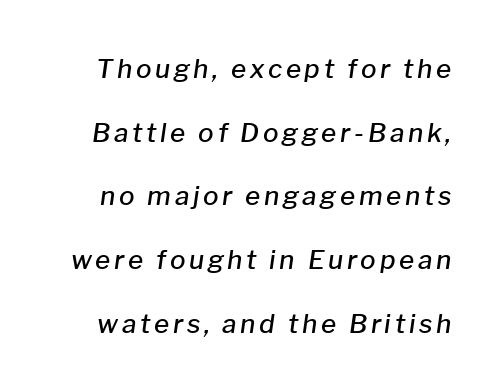
The image shows 26 px text type, italic (leaning right); set loose line spacing (2.45x), not underlined.
